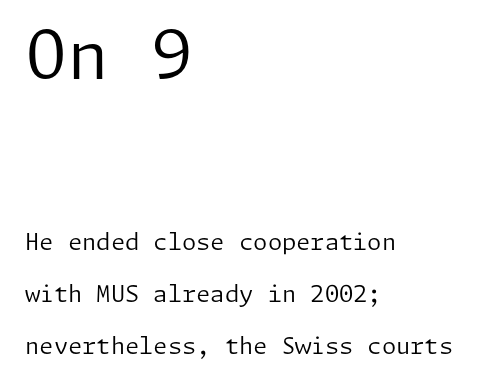
Each stroke keeps to a modest, everyday thickness or less. Nothing sits at the stroke ends, so this counts as sans-serif. A roman cut, with each character standing at attention. Vertically, the passage feels expansive, rows floating well apart.
